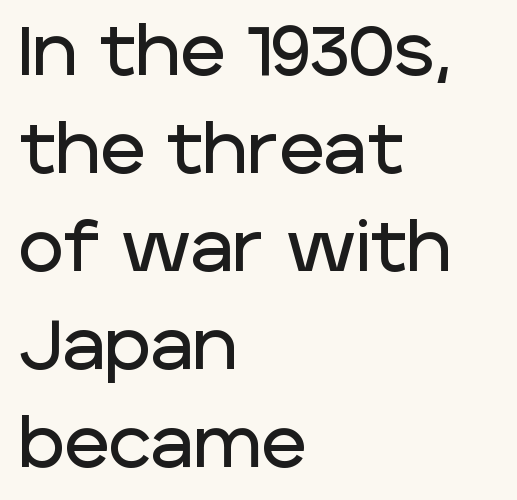
The image shows 69 px sans-serif type, upright; set left-aligned, normal line spacing (1.42x), normal letter spacing, not underlined; low stroke contrast and a large x-height.
